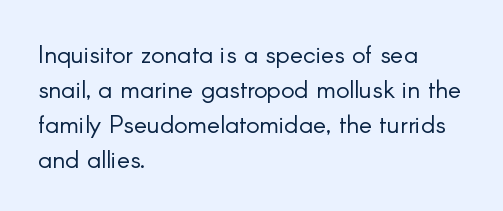
{"italic": "no", "bold": "no", "underline": "no", "align": "left", "line_spacing": "normal", "line_spacing_ratio": 1.4, "letter_spacing": "normal", "letter_spacing_em": 0.0, "glyph_px": 25}
